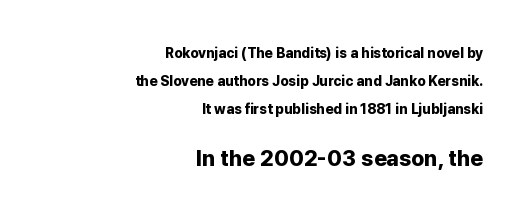
One glance says open: line gaps are wider than usual. Does the copy run flush right? Yes — the right margin is perfectly even. The zone under the glyphs is completely vacant. Do the letters lean? They stand straight.
